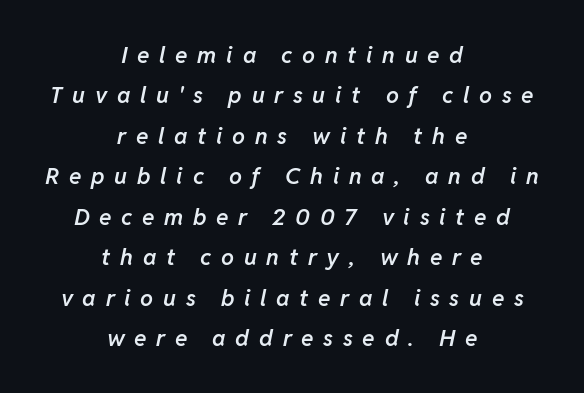
Q: Is the text bold? A: Semi-bold.
Q: Is the text italic (slanted)? A: Yes, it leans right by about 11 degrees.
Q: Is the text underlined? A: No.
Q: How is the paragraph aligned? A: Centered.
Q: Is the spacing between letters normal or unusually wide? A: Unusually wide.
